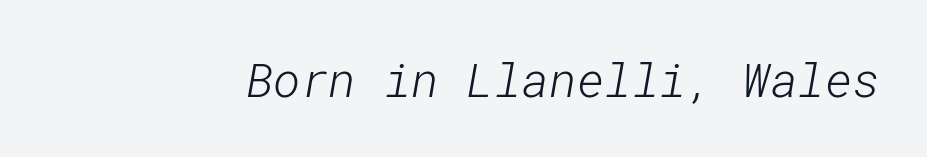
The characters display no serif detailing; their extremities are plain. The font is comparable to plain body text, perhaps lighter. Spacing between characters is what you'd get straight out of the box. The area under the type is left untouched.
